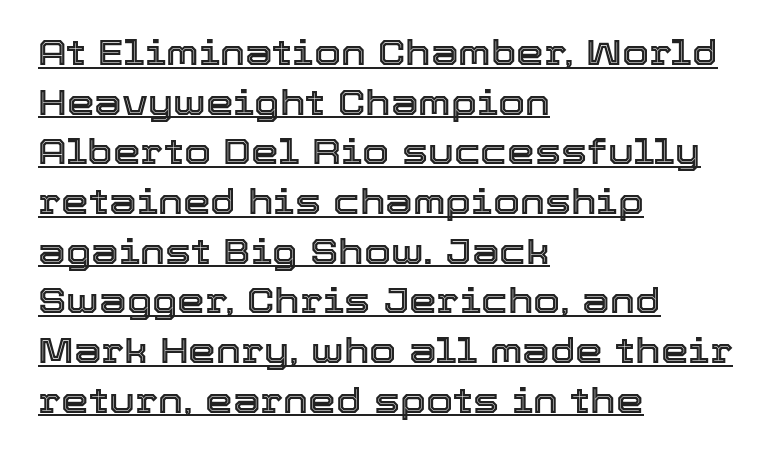
Q: Is the text italic (slanted)? A: No, it is upright.
Q: Is the text underlined? A: Yes.
Q: How is the paragraph aligned? A: Left-aligned.
Q: Is the spacing between letters normal or unusually wide? A: Normal.
Q: Is the spacing between lines tight, normal or loose? A: Normal.
Q: Width (condensed, normal, or wide)? A: Normal.
Q: x-height? A: Medium.
Q: Monospaced? A: No.
